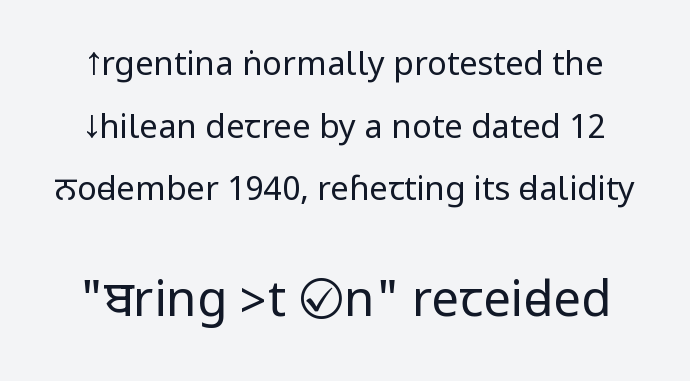
Honestly, the letter spacing is just normal — you wouldn't notice it. Descenders are the only things crossing below the line. Regarding leading, the lines here are spaced well apart. Whoever set this made the second block the dominant, larger element. Italic? Not at all — the glyphs are vertical.
